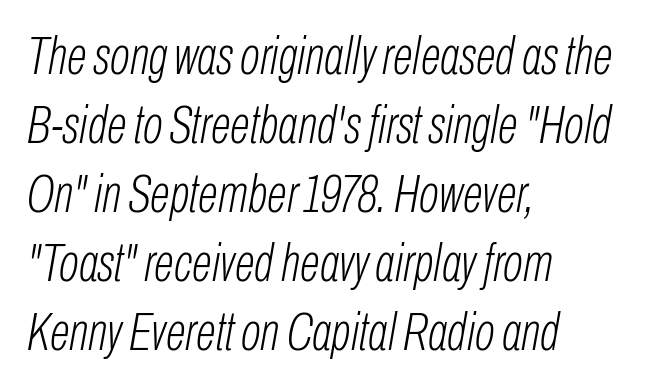
Q: Is the text bold? A: No.
Q: Is the text italic (slanted)? A: Yes, it leans right by about 10 degrees.
Q: Is the text underlined? A: No.
Q: How is the paragraph aligned? A: Left-aligned.
Q: Is the spacing between letters normal or unusually wide? A: Normal.
Q: Is the spacing between lines tight, normal or loose? A: Normal.
Q: Width (condensed, normal, or wide)? A: Condensed.
Q: Stroke contrast? A: Low.
Q: x-height? A: Medium.
Q: Monospaced? A: No.
